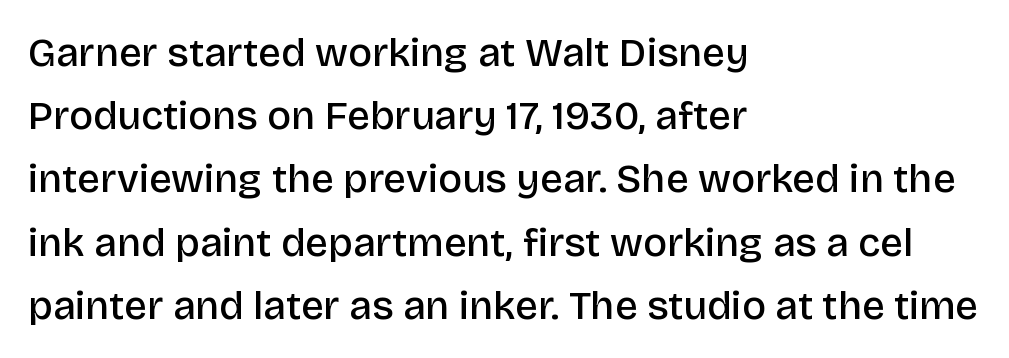
The vertical gap from one line to the next is medium. Here the designer chose a conventional face with non-uniform glyph widths. Rule under the text: the space is simply empty. Firm but not heavy-handed strokes: this text is semibold. Notice how the stems are strictly vertical — no italics here.
